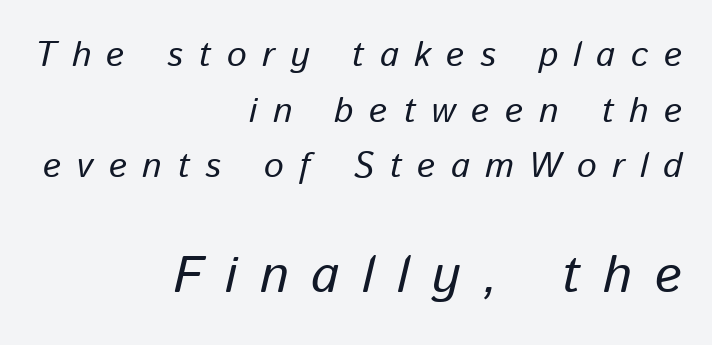
{"italic": "yes", "lean": "right", "slant_degrees": 13, "width": "normal", "stroke_contrast": "low", "x_height": "medium", "monospaced": "no", "underline": "no", "align": "right", "line_spacing": "normal", "line_spacing_ratio": 1.59, "letter_spacing": "wide", "letter_spacing_em": 0.44, "larger_block": "second", "size_ratio": 1.49, "glyph_px": 52}
